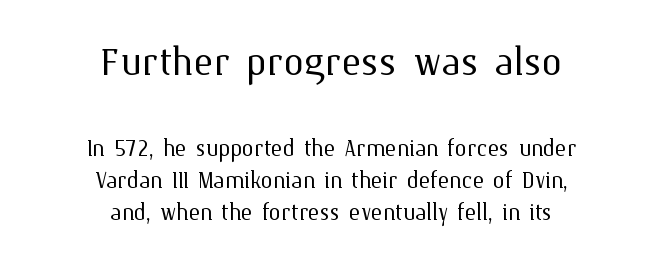
Q: Is the text bold? A: No.
Q: Is the text italic (slanted)? A: No, it is upright.
Q: Is the text underlined? A: No.
Q: How is the paragraph aligned? A: Centered.
Q: Is the spacing between letters normal or unusually wide? A: Normal.
Q: Is the spacing between lines tight, normal or loose? A: Tight.
Q: Which block of text is set in a larger size, the first (top) or the second (bottom)? A: The first (top) one.
Q: Width (condensed, normal, or wide)? A: Normal.
Q: Stroke contrast? A: Medium.
Q: x-height? A: Medium.
Q: Monospaced? A: No.
